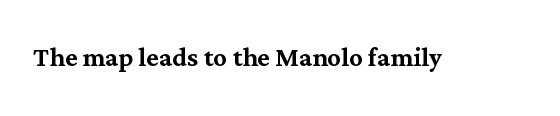
A typesetter would mark this as roman, not italic. Varying glyph widths throughout — classic text-font behaviour. The letters carry serifs — small finishing strokes at the ends of their stems. Plain, unruled lines of type. Look at the tracking — it's just the regular setting, nothing added.
